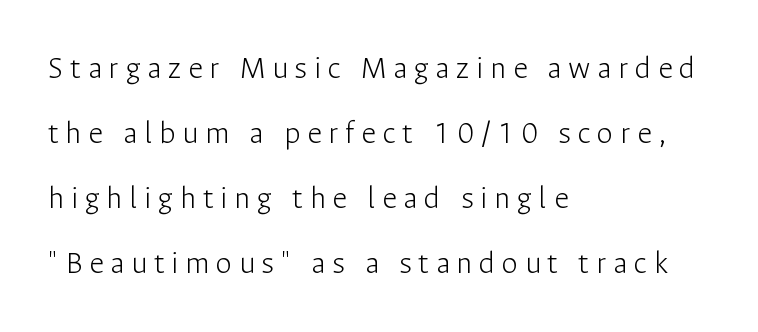
Q: Is the text bold? A: No.
Q: Is the text italic (slanted)? A: No, it is upright.
Q: Is the typeface a serif or a sans-serif typeface? A: Sans-serif.
Q: Is the text underlined? A: No.
Q: How is the paragraph aligned? A: Left-aligned.
Q: Is the spacing between letters normal or unusually wide? A: Unusually wide.
Q: Is the spacing between lines tight, normal or loose? A: Loose.
Q: Width (condensed, normal, or wide)? A: Normal.
Q: Stroke contrast? A: Low.
Q: x-height? A: Medium.
Q: Monospaced? A: No.
